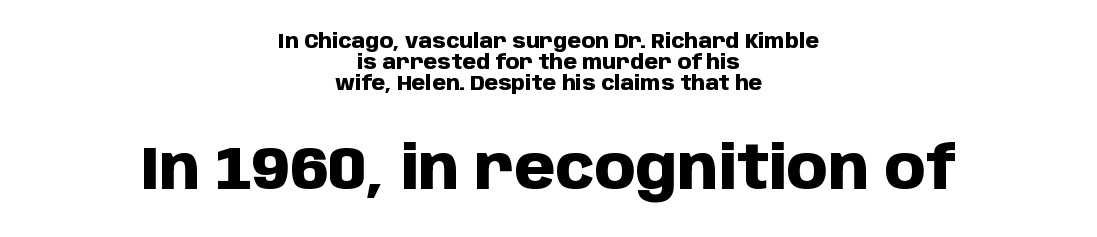
Q: Is the text bold? A: Yes.
Q: Is the text italic (slanted)? A: No, it is upright.
Q: Is the typeface a serif or a sans-serif typeface? A: Sans-serif.
Q: Is the text underlined? A: No.
Q: How is the paragraph aligned? A: Centered.
Q: Is the spacing between letters normal or unusually wide? A: Normal.
Q: Is the spacing between lines tight, normal or loose? A: Tight.
Q: Which block of text is set in a larger size, the first (top) or the second (bottom)? A: The second (bottom) one.
Q: Width (condensed, normal, or wide)? A: Normal.
Q: Stroke contrast? A: Low.
Q: x-height? A: Large.
Q: Monospaced? A: No.
